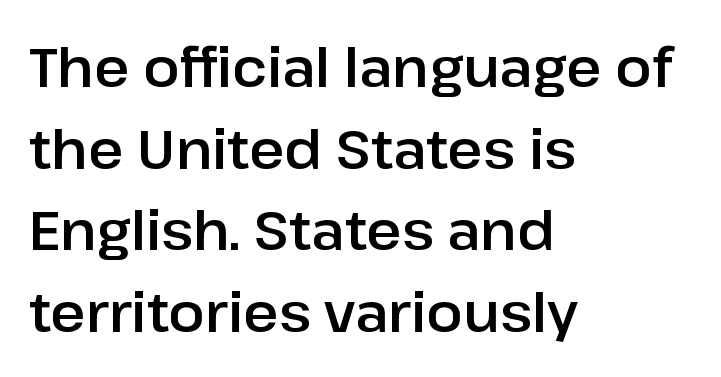
Q: Is the text italic (slanted)? A: No, it is upright.
Q: Is the typeface a serif or a sans-serif typeface? A: Sans-serif.
Q: Is the text underlined? A: No.
Q: How is the paragraph aligned? A: Left-aligned.
Q: Is the spacing between letters normal or unusually wide? A: Normal.
Q: Is the spacing between lines tight, normal or loose? A: Normal.
Q: Width (condensed, normal, or wide)? A: Normal.
Q: Stroke contrast? A: Low.
Q: x-height? A: Medium.
Q: Monospaced? A: No.
